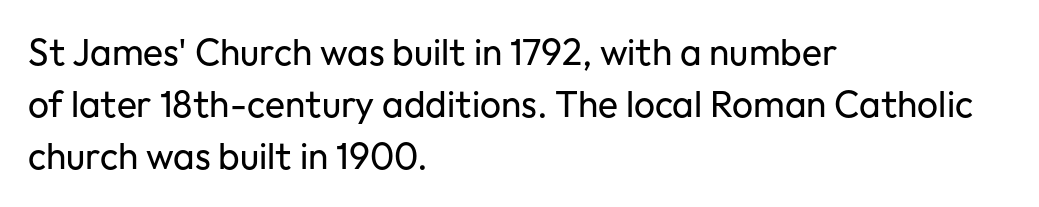
The image shows 37 px regular-weight sans-serif type, upright; set left-aligned, normal line spacing (1.4x), normal letter spacing, not underlined; low stroke contrast and a medium x-height.
